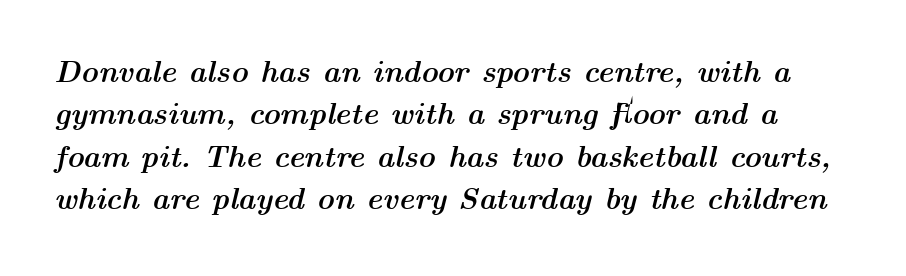
{"italic": "yes", "lean": "right", "slant_degrees": 14, "bold": "yes", "weight": "semibold", "width": "wide", "stroke_contrast": "medium", "x_height": "medium", "monospaced": "no", "underline": "no", "line_spacing": "normal", "line_spacing_ratio": 1.41, "letter_spacing": "normal", "letter_spacing_em": 0.0, "glyph_px": 30}
